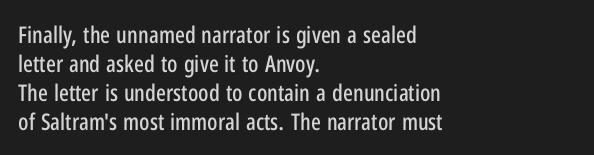
{"italic": "no", "underline": "no", "align": "left", "line_spacing": "normal", "line_spacing_ratio": 1.26, "letter_spacing": "normal", "letter_spacing_em": 0.0, "glyph_px": 23}
